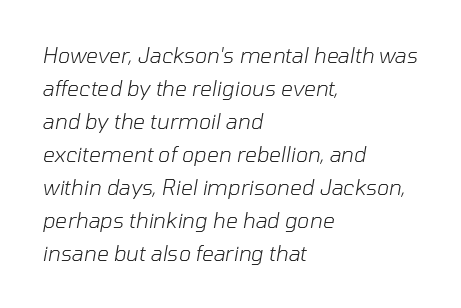
{"italic": "yes", "lean": "right", "slant_degrees": 10, "bold": "no", "underline": "no", "align": "left", "line_spacing": "normal", "line_spacing_ratio": 1.57, "letter_spacing": "normal", "letter_spacing_em": 0.0, "glyph_px": 21}
